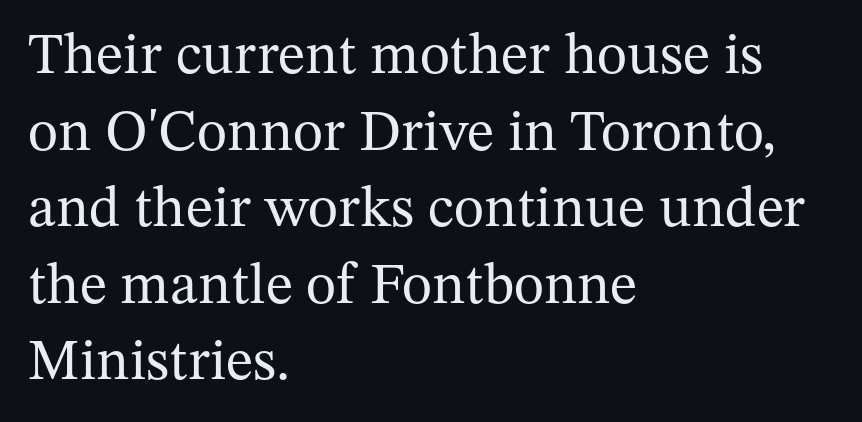
The image shows 58 px regular-weight serif type, upright; set left-aligned, normal line spacing (1.32x), normal letter spacing, not underlined; medium stroke contrast and a medium x-height.
